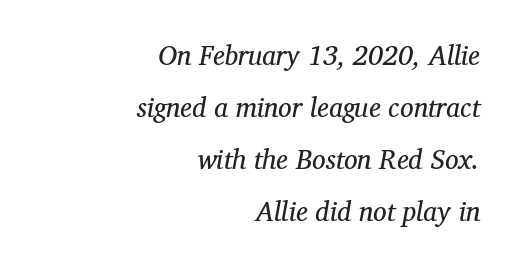
This block would shrink considerably if given ordinary leading; it's expanded now. The foot of each line stays bare and open. These lines keep a tight, regular rhythm from letter to letter. Layout note: lines flush right.
